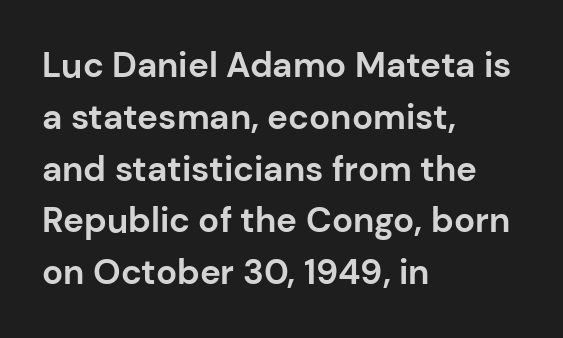
{"serif": "no", "italic": "no", "bold": "yes", "weight": "bold", "width": "normal", "stroke_contrast": "low", "x_height": "medium", "monospaced": "no", "underline": "no", "align": "left", "line_spacing": "normal", "line_spacing_ratio": 1.48, "letter_spacing": "normal", "letter_spacing_em": 0.0, "glyph_px": 35}
